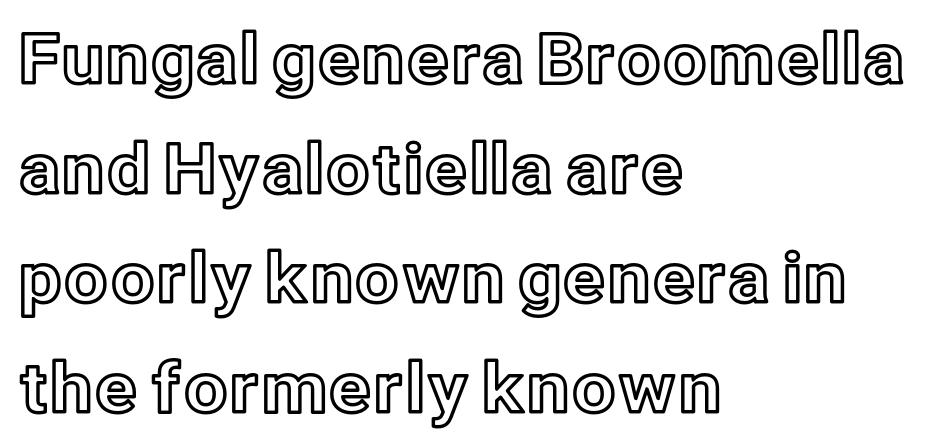
If you drew a ruler down the left edge, every line would touch it. The leading is moderate, giving the passage an even texture. Character widths vary here, with narrow letters taking less room than wide ones. Underlining? Definitely not there. Nope, not italic — everything's standing straight. Each word holds together tightly as a unit, with standard inter-letter gaps.
